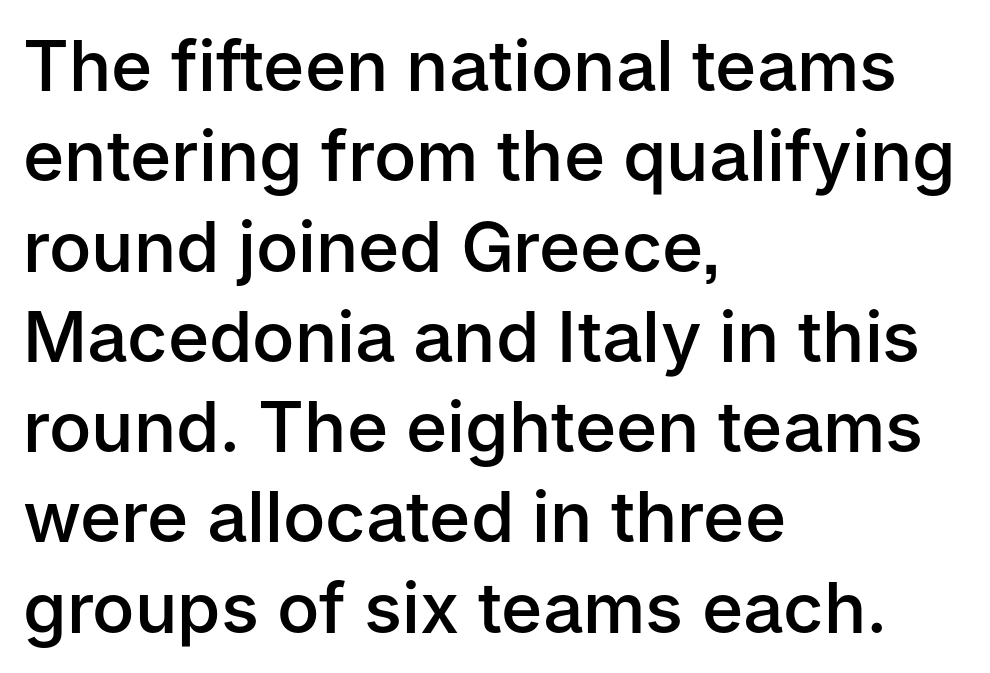
The image shows 70 px semibold sans-serif type, upright; set left-aligned, normal line spacing (1.29x), normal letter spacing, not underlined; low stroke contrast and a medium x-height.
